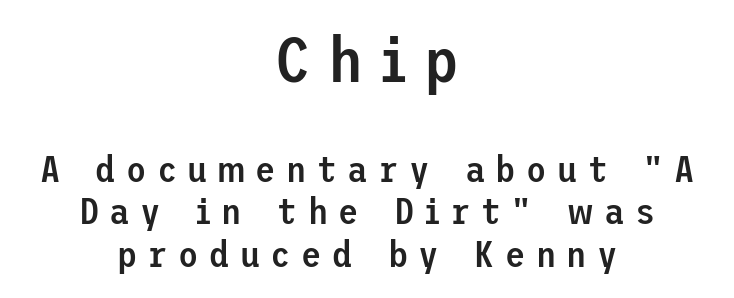
The image shows 64 px semibold sans-serif type, upright; set centered, tight line spacing (1.15x), unusually wide letter spacing (+0.28 em), not underlined; the first (top) block is 1.73x larger; low stroke contrast and a medium x-height.
